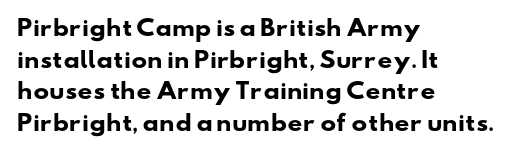
The image shows 21 px bold type; set left-aligned, normal line spacing (1.51x), normal letter spacing, not underlined.
